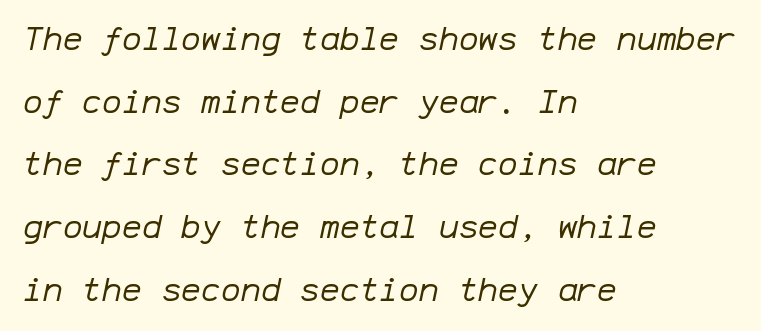
The image shows 33 px regular-weight type, italic (leaning right), monospaced; set left-aligned, loose line spacing (1.9x), normal letter spacing, not underlined; low stroke contrast and a medium x-height.
